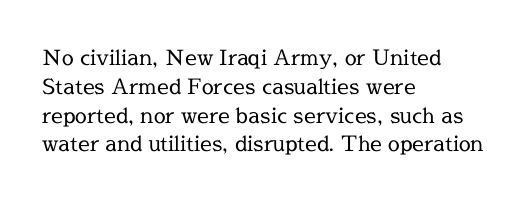
{"italic": "no", "bold": "no", "underline": "no", "align": "left", "line_spacing": "normal", "line_spacing_ratio": 1.37, "letter_spacing": "normal", "letter_spacing_em": 0.0, "glyph_px": 21}
